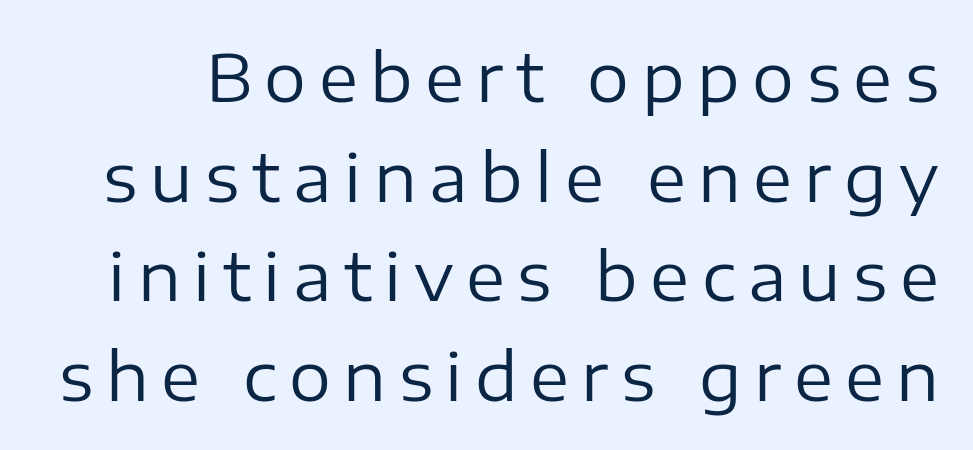
Ascenders rise straight up at ninety degrees. The letters look calm and open, with moderate or lighter stems. Varying glyph widths throughout — classic text-font behaviour. The gap between lines stays unmarked.
